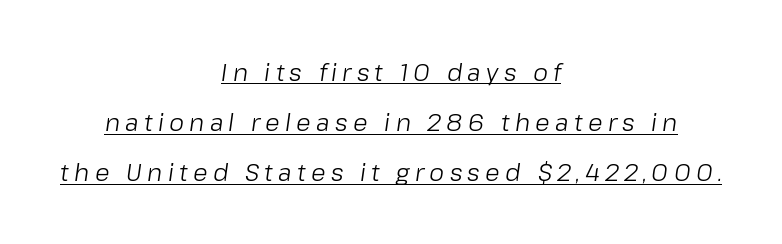
If you folded the block vertically in half, each line would mirror itself in length. These glyphs show unthickened strokes, regular width or finer. This is oblique type, the kind used for emphasis or titles. Observe the wide spacing: letters keep a clear distance from each other.
